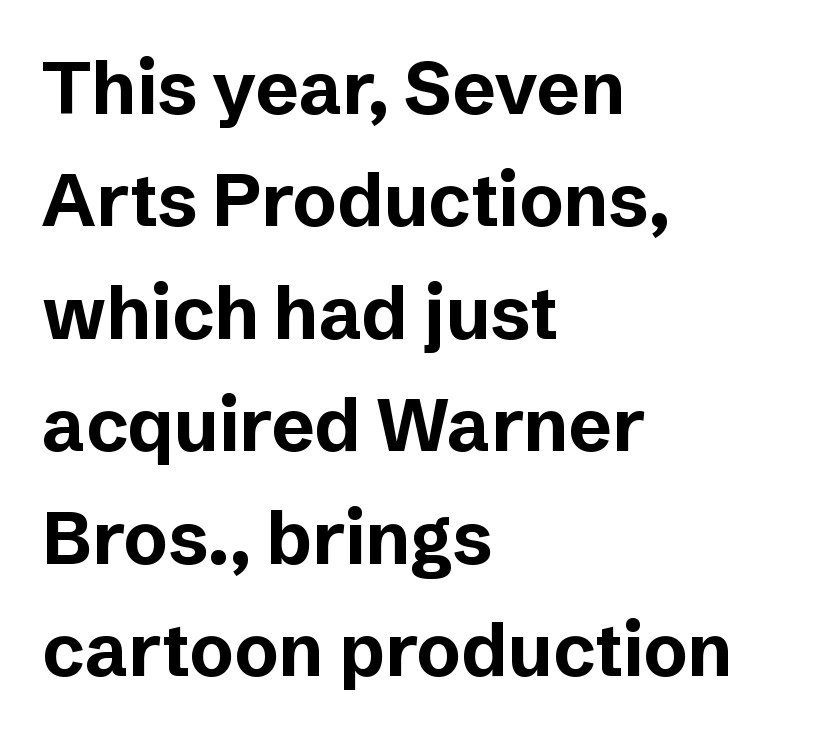
The image shows 73 px bold sans-serif type, upright; set left-aligned, normal line spacing (1.54x), normal letter spacing, not underlined; low stroke contrast and a medium x-height.
